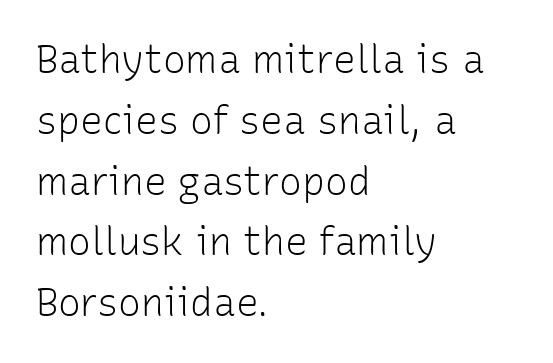
The image shows 38 px light sans-serif type, upright; set left-aligned, normal line spacing (1.6x), normal letter spacing, not underlined; low stroke contrast and a medium x-height.
